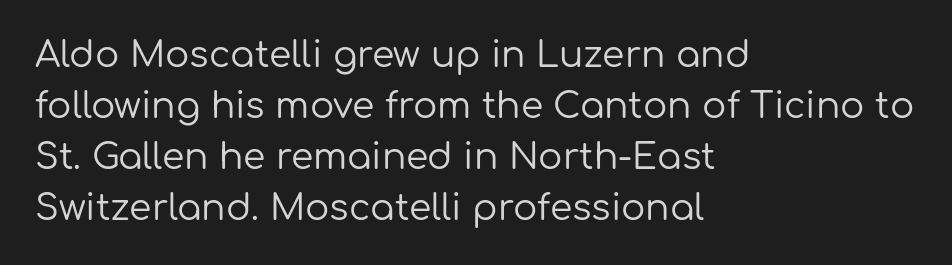
Q: Is the text bold? A: No.
Q: Is the text italic (slanted)? A: No, it is upright.
Q: Is the typeface a serif or a sans-serif typeface? A: Sans-serif.
Q: Is the text underlined? A: No.
Q: How is the paragraph aligned? A: Left-aligned.
Q: Is the spacing between letters normal or unusually wide? A: Normal.
Q: Is the spacing between lines tight, normal or loose? A: Normal.
Q: Width (condensed, normal, or wide)? A: Normal.
Q: Stroke contrast? A: Low.
Q: x-height? A: Medium.
Q: Monospaced? A: No.
